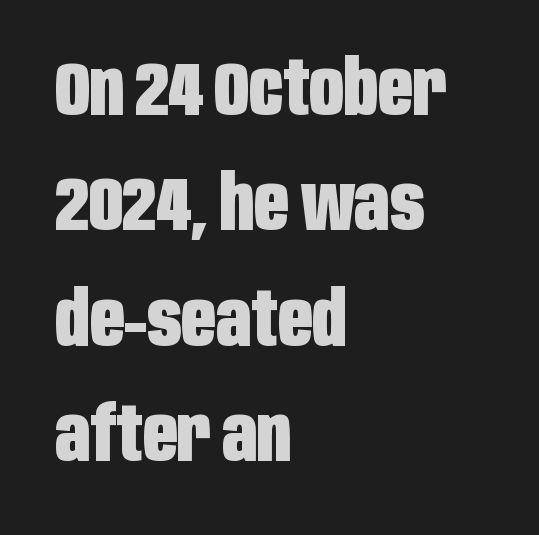
No feet cap the strokes, marking this as sans-serif type. Vertical spacing — default. Only glyphs here, with clear space below each row. The passage shown is emphatically bold.
